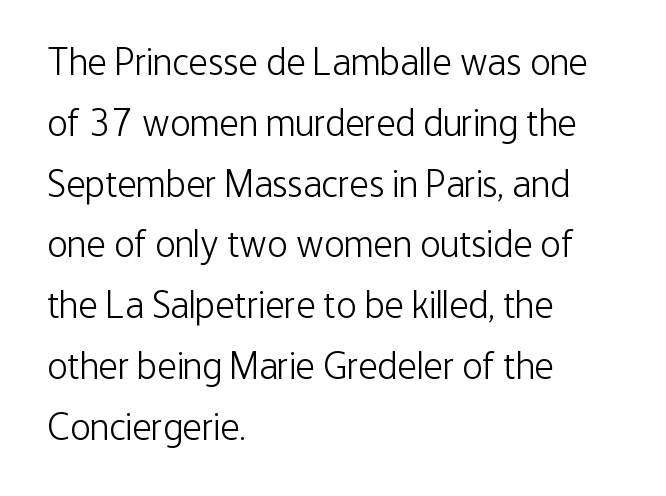
This sample is left-justified, so line endings fall wherever the words run out. The letters stand straight up with perfectly vertical stems. This reads as an unemphasized weight, regular at the heaviest. Bare-footed words on every line. The letters carry no serifs — their stems end cleanly without finishing strokes.
